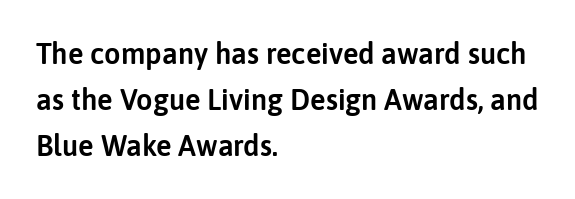
Typographically, this falls in the sans-serif category. Nobody touched the tracking dial on this one. These lines are set flush left with a ragged right edge. The specimen omits any rule beneath the text block's lines.
